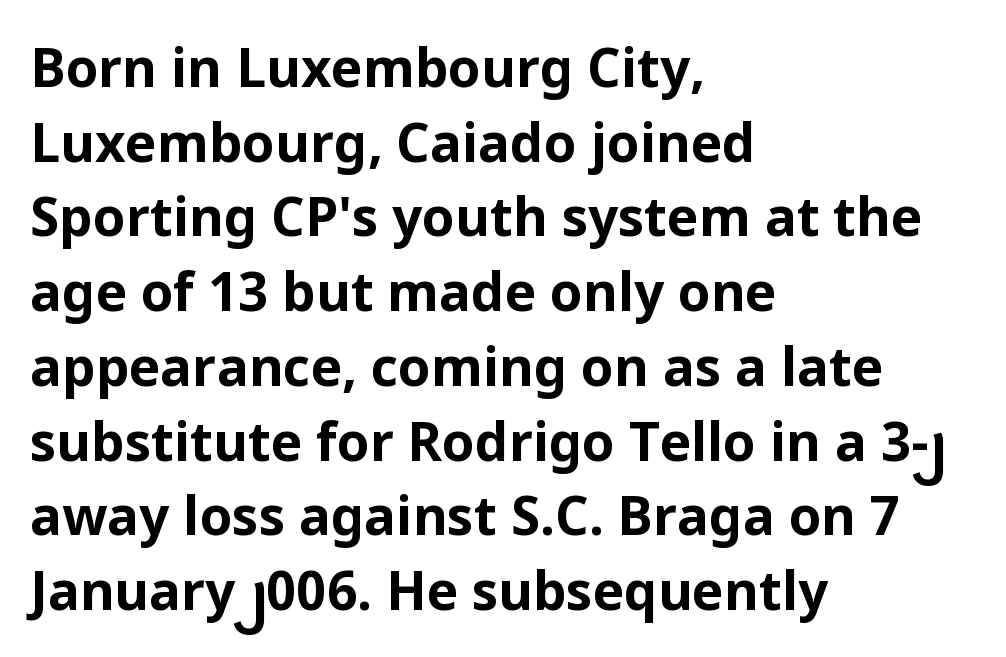
The image shows 53 px bold sans-serif type, upright; set left-aligned, normal line spacing (1.41x), normal letter spacing, not underlined; low stroke contrast and a medium x-height.
